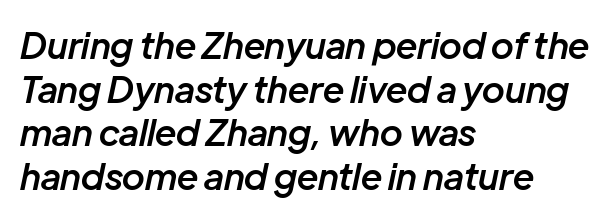
{"italic": "yes", "lean": "right", "slant_degrees": 12, "bold": "semi", "weight": "semibold", "width": "normal", "stroke_contrast": "low", "x_height": "medium", "monospaced": "no", "underline": "no", "align": "left", "line_spacing_ratio": 1.21, "letter_spacing": "normal", "letter_spacing_em": 0.0, "glyph_px": 36}
